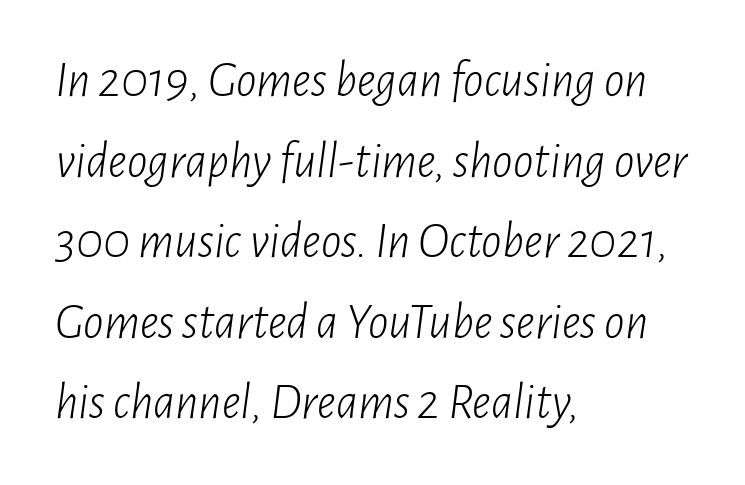
This sample has the flowing, uneven cadence of proportional lettering. These lines are set flush left with a ragged right edge. The glyphs look as if they've been sheared to an angle. Is this a heavy cut? Hardly; it is regular or lighter. Compared with typical paragraphs, the rows here are spaced about the same. Inter-character spacing is left at the font's built-in metrics.
